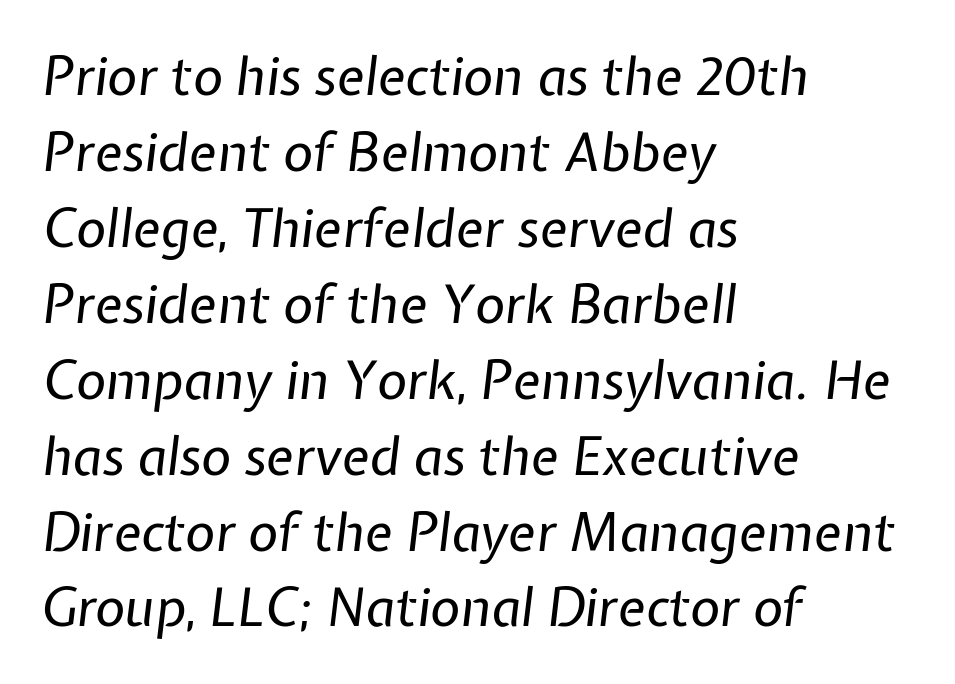
{"italic": "yes", "lean": "right", "slant_degrees": 7, "bold": "no", "weight": "regular", "width": "normal", "stroke_contrast": "low", "x_height": "medium", "monospaced": "no", "underline": "no", "align": "left", "line_spacing": "normal", "line_spacing_ratio": 1.46, "letter_spacing": "normal", "letter_spacing_em": 0.0, "glyph_px": 52}
